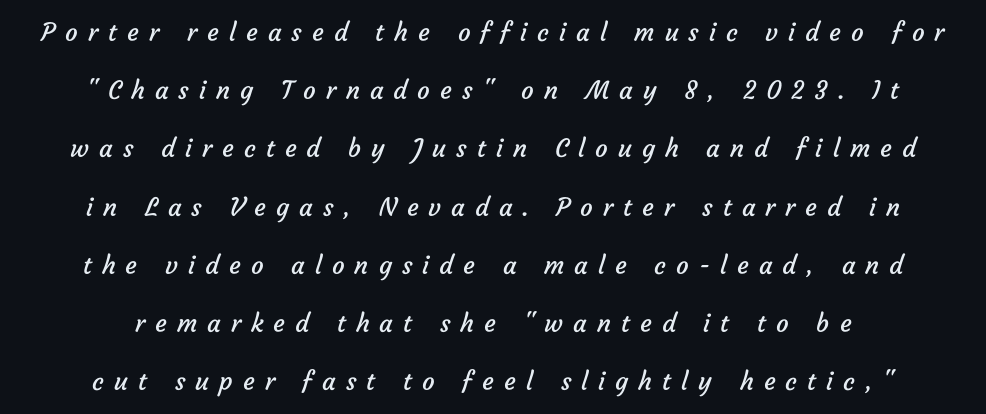
Each stroke keeps to a modest, everyday thickness or less. A centered setting, common on invitations and titles, is used for this passage. Honestly, there is no underline to notice here at all. Tracking value appears strongly positive — letters spread wide.
